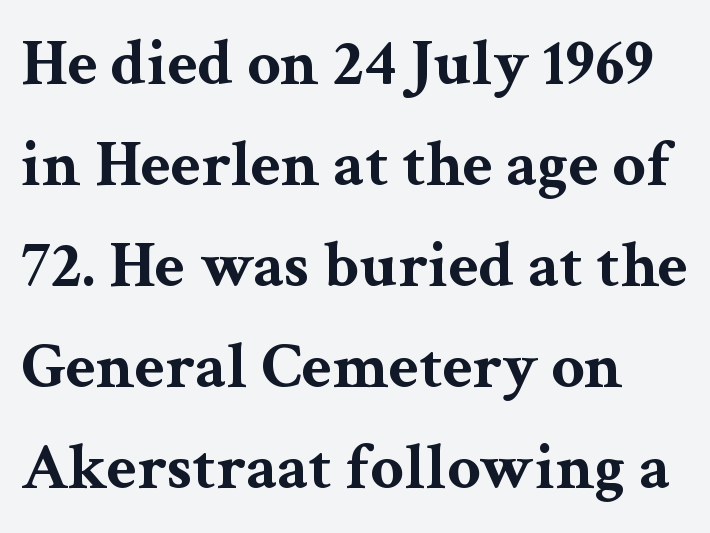
Q: Is the text bold? A: Yes.
Q: Is the text italic (slanted)? A: No, it is upright.
Q: Is the typeface a serif or a sans-serif typeface? A: Serif.
Q: Is the text underlined? A: No.
Q: Is the spacing between letters normal or unusually wide? A: Normal.
Q: Is the spacing between lines tight, normal or loose? A: Normal.
Q: Width (condensed, normal, or wide)? A: Wide.
Q: Stroke contrast? A: Medium.
Q: x-height? A: Medium.
Q: Monospaced? A: No.
